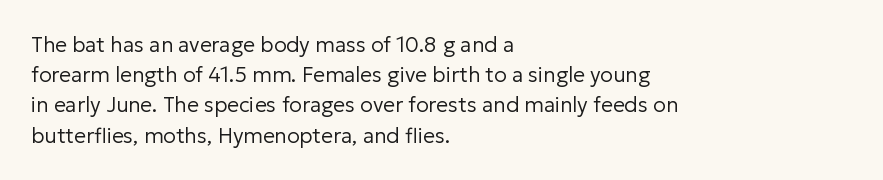
The image shows 21 px text type, upright; set left-aligned, normal line spacing (1.44x), normal letter spacing, not underlined.
